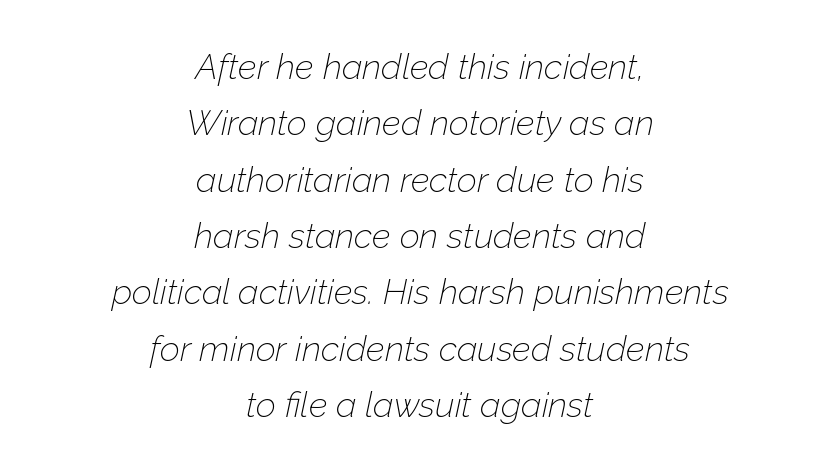
Here the designer chose a conventional face with non-uniform glyph widths. Designer's note — italics engaged. Both edges are ragged and mirror each other, which tells us the setting is centered. Beneath every word, the page is bare. The gaps between neighbouring characters are ordinary and unremarkable. How would I describe the line gaps? Plain and ordinary.
